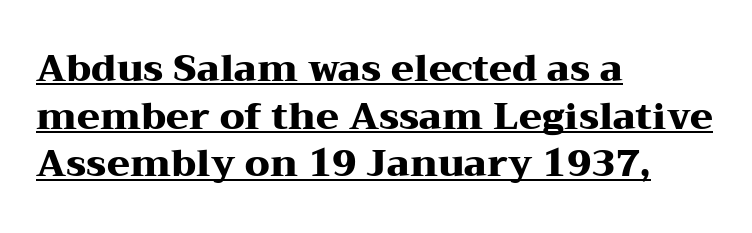
{"serif": "yes", "italic": "no", "bold": "yes", "weight": "heavy", "width": "wide", "stroke_contrast": "medium", "x_height": "medium", "monospaced": "no", "underline": "yes", "align": "left", "line_spacing": "normal", "line_spacing_ratio": 1.29, "letter_spacing": "normal", "letter_spacing_em": 0.0, "glyph_px": 37}
